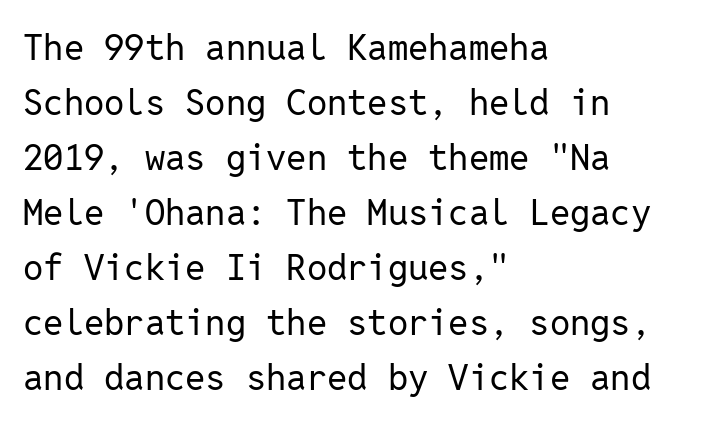
Q: Is the text bold? A: No.
Q: Is the text italic (slanted)? A: No, it is upright.
Q: Is the typeface a serif or a sans-serif typeface? A: Sans-serif.
Q: Is the text underlined? A: No.
Q: How is the paragraph aligned? A: Left-aligned.
Q: Is the spacing between letters normal or unusually wide? A: Normal.
Q: Is the spacing between lines tight, normal or loose? A: Normal.
Q: Width (condensed, normal, or wide)? A: Normal.
Q: Stroke contrast? A: Low.
Q: x-height? A: Medium.
Q: Monospaced? A: Yes.
